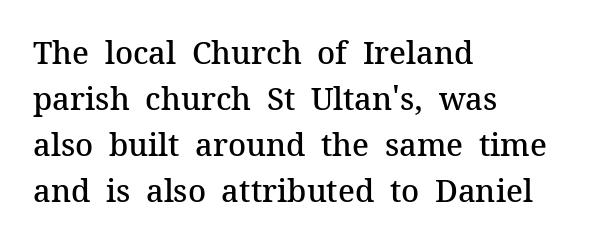
These lines are composed in type with serifs. Nobody touched the tracking dial on this one. This rendering uses left alignment, leaving the right contour irregular. The leading is moderate, giving the passage an even texture. You could not count columns in this text — the font is proportionally spaced.
